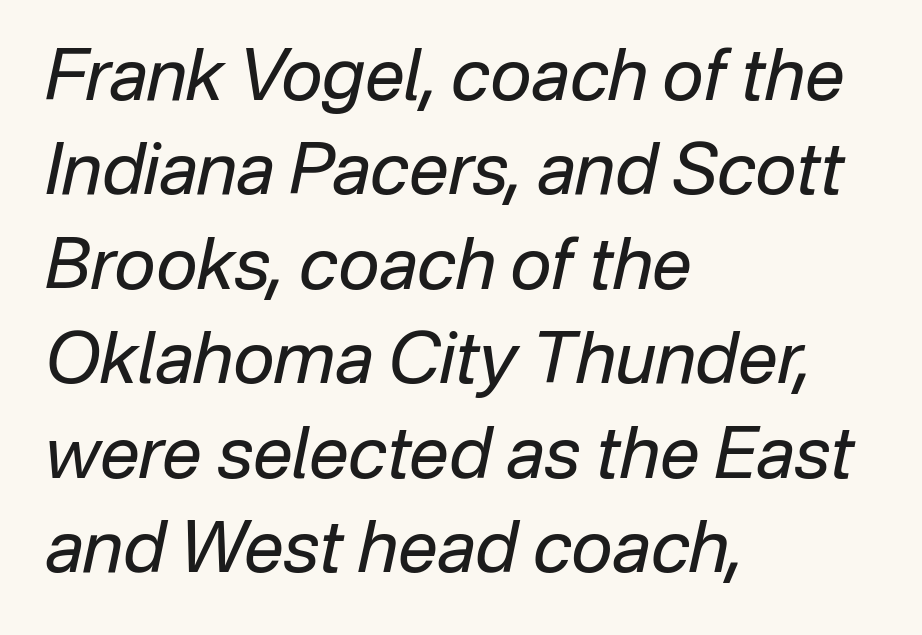
{"italic": "yes", "lean": "right", "slant_degrees": 12, "bold": "no", "weight": "regular", "width": "normal", "stroke_contrast": "low", "x_height": "medium", "monospaced": "no", "underline": "no", "align": "left", "line_spacing": "normal", "line_spacing_ratio": 1.33, "letter_spacing": "normal", "letter_spacing_em": 0.0, "glyph_px": 71}
